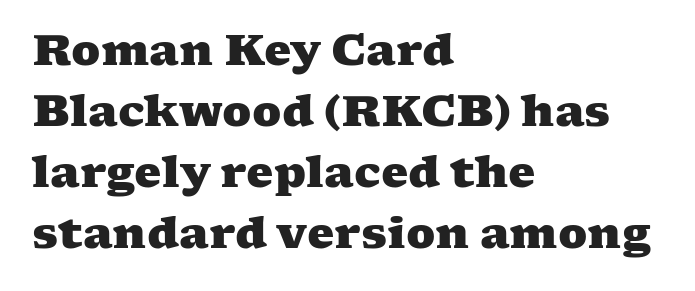
Do the characters align in a grid? No, the font is proportional. Bare-footed words on every line. Compared with typical paragraphs, the rows here are spaced about the same. There is no visible air inserted between adjacent glyphs. Examine the stroke ends and you'll spot serifs. Short and long lines alike share a common starting point at left.
